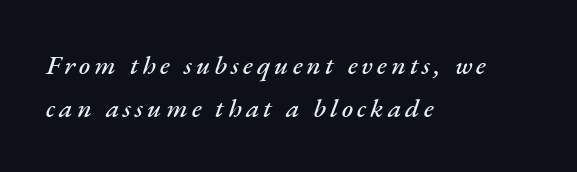
{"italic": "yes", "lean": "right", "slant_degrees": 17, "underline": "no", "align": "left", "line_spacing": "normal", "line_spacing_ratio": 1.58, "glyph_px": 27}
